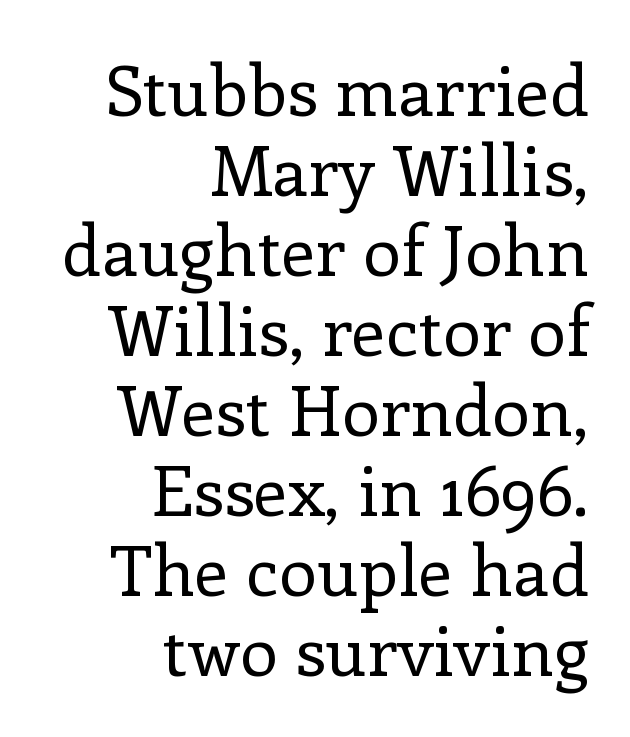
Q: Is the text bold? A: No.
Q: Is the text italic (slanted)? A: No, it is upright.
Q: Is the typeface a serif or a sans-serif typeface? A: Serif.
Q: Is the text underlined? A: No.
Q: How is the paragraph aligned? A: Right-aligned.
Q: Is the spacing between letters normal or unusually wide? A: Normal.
Q: Width (condensed, normal, or wide)? A: Normal.
Q: Stroke contrast? A: Low.
Q: x-height? A: Medium.
Q: Monospaced? A: No.
